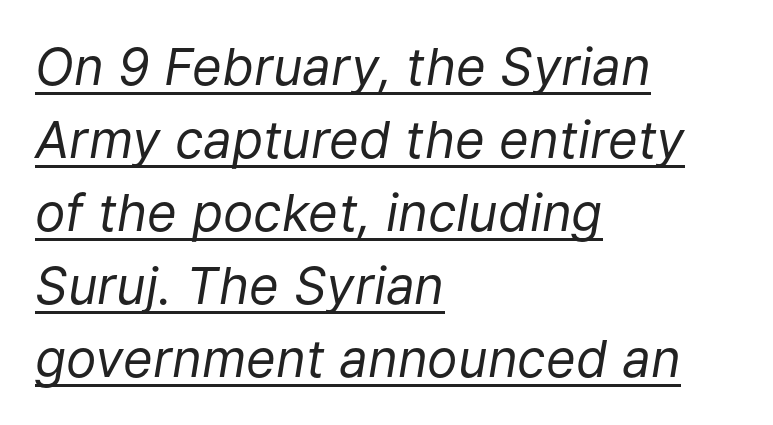
The image shows 51 px regular-weight type, italic (leaning right); set left-aligned, normal line spacing (1.43x), normal letter spacing, underlined; low stroke contrast and a medium x-height.
